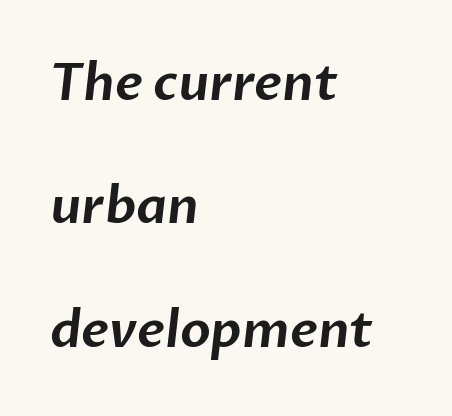
Q: Is the typeface a serif or a sans-serif typeface? A: Sans-serif.
Q: Is the text underlined? A: No.
Q: How is the paragraph aligned? A: Left-aligned.
Q: Is the spacing between letters normal or unusually wide? A: Normal.
Q: Is the spacing between lines tight, normal or loose? A: Loose.
Q: Width (condensed, normal, or wide)? A: Normal.
Q: Stroke contrast? A: Low.
Q: x-height? A: Medium.
Q: Monospaced? A: No.
